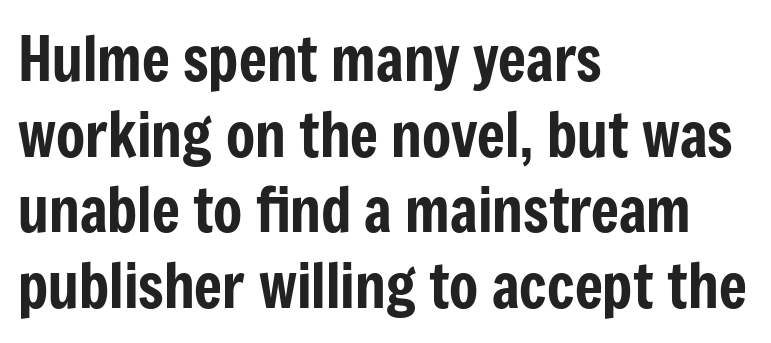
{"serif": "no", "italic": "no", "width": "condensed", "stroke_contrast": "low", "x_height": "medium", "monospaced": "no", "underline": "no", "align": "left", "line_spacing": "normal", "line_spacing_ratio": 1.26, "letter_spacing": "normal", "letter_spacing_em": 0.0, "glyph_px": 60}
